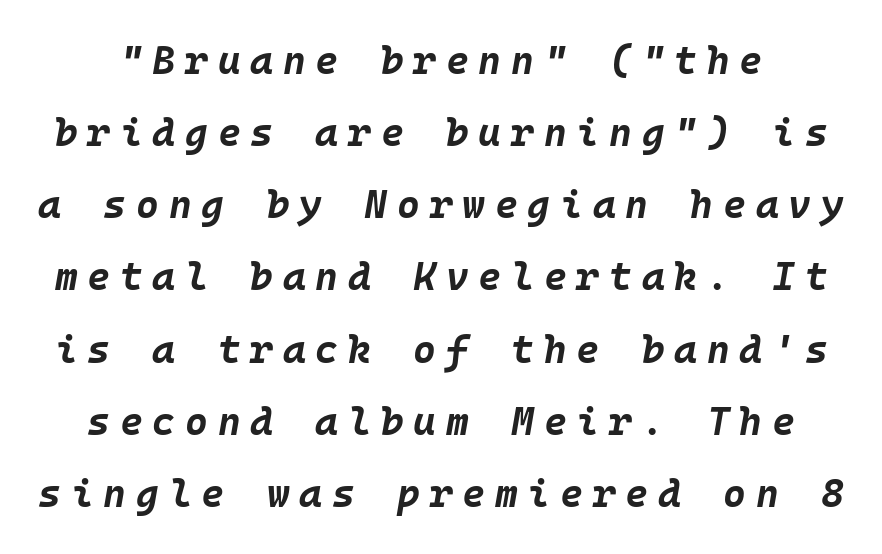
{"italic": "yes", "lean": "right", "slant_degrees": 10, "bold": "yes", "weight": "bold", "width": "normal", "stroke_contrast": "low", "x_height": "large", "monospaced": "yes", "underline": "no", "line_spacing_ratio": 1.85, "letter_spacing": "wide", "letter_spacing_em": 0.25, "glyph_px": 39}
